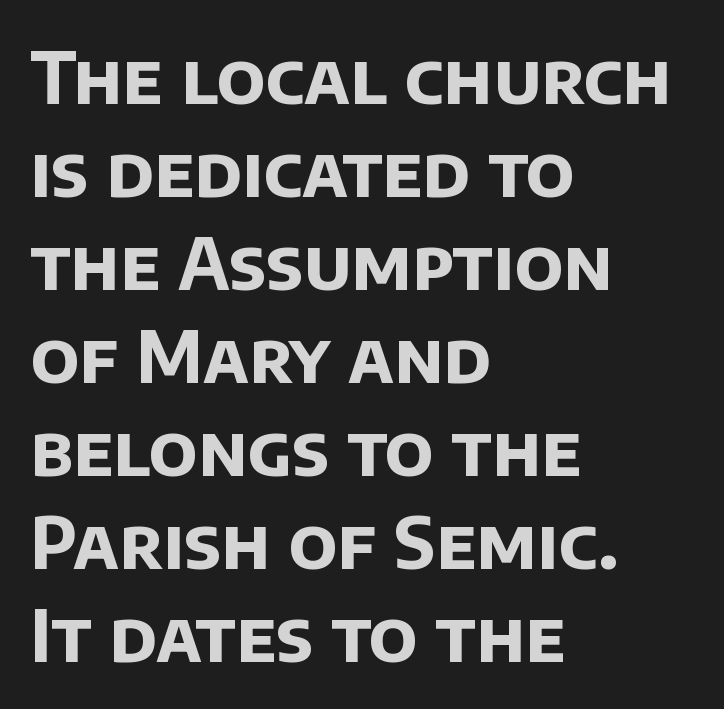
The image shows 71 px bold sans-serif type; set left-aligned, normal line spacing (1.31x), normal letter spacing, not underlined; low stroke contrast and a large x-height.
